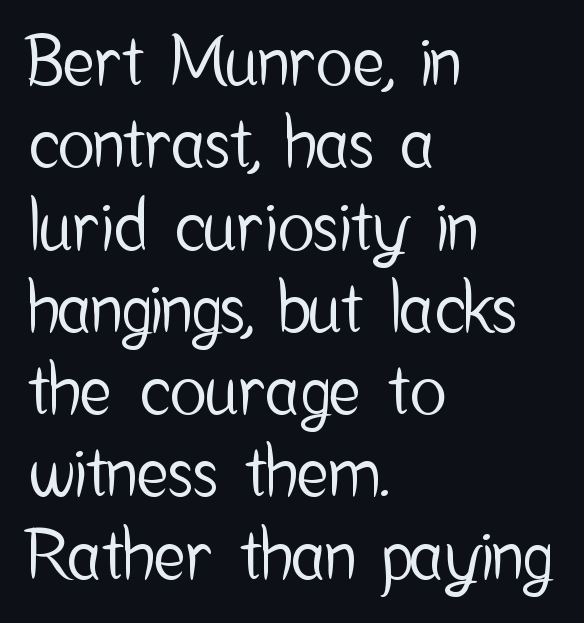
Q: Is the text italic (slanted)? A: No, it is upright.
Q: Is the typeface a serif or a sans-serif typeface? A: Sans-serif.
Q: Is the text underlined? A: No.
Q: How is the paragraph aligned? A: Left-aligned.
Q: Is the spacing between letters normal or unusually wide? A: Normal.
Q: Width (condensed, normal, or wide)? A: Condensed.
Q: Stroke contrast? A: Low.
Q: x-height? A: Medium.
Q: Monospaced? A: No.
